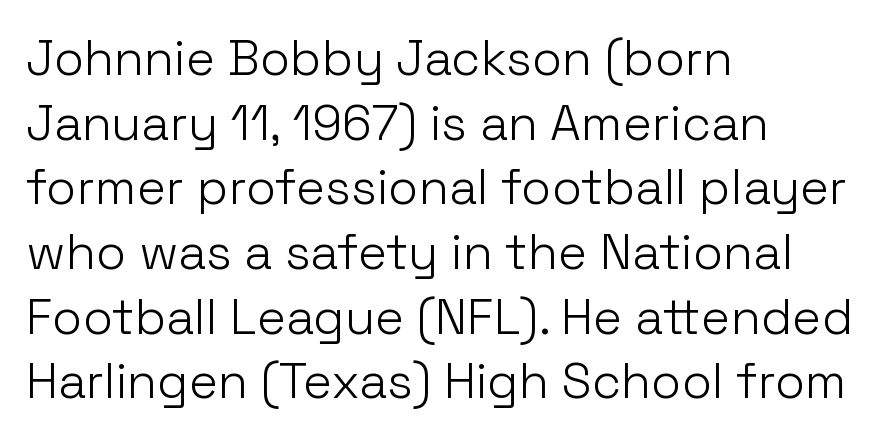
The image shows 49 px light sans-serif type, upright; set left-aligned, normal line spacing (1.32x), normal letter spacing, not underlined; low stroke contrast and a medium x-height.
